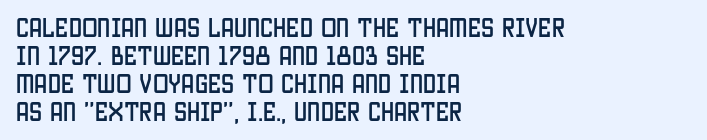
If you measured baseline to baseline, you'd find a middling distance. Descenders are the only things crossing below the line. The lines in this sample share a left origin and differ only in where they stop. Letter spacing: default. Quick note: not italic, upright.
